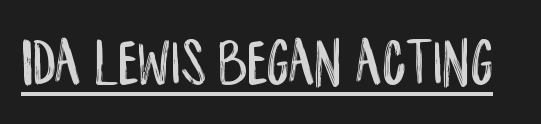
{"serif": "no", "italic": "no", "width": "condensed", "stroke_contrast": "low", "x_height": "large", "monospaced": "no", "underline": "yes", "letter_spacing": "normal", "letter_spacing_em": 0.0, "glyph_px": 68}
